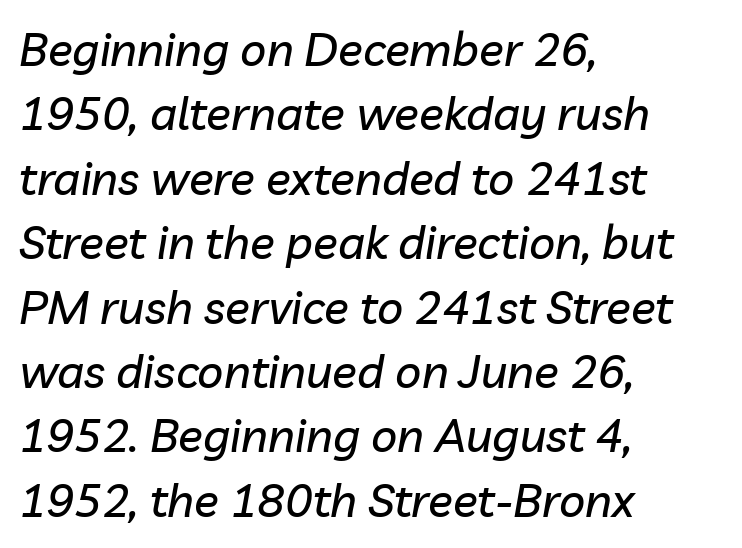
The image shows 46 px text type, italic (leaning right); set left-aligned, normal line spacing (1.4x), normal letter spacing, not underlined; low stroke contrast and a medium x-height.
